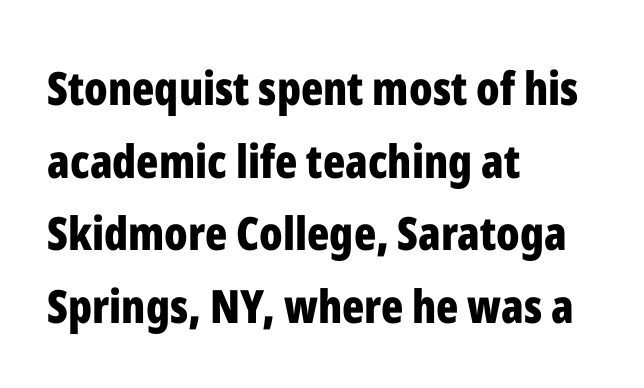
Q: Is the text bold? A: Yes.
Q: Is the text italic (slanted)? A: No, it is upright.
Q: Is the typeface a serif or a sans-serif typeface? A: Sans-serif.
Q: Is the text underlined? A: No.
Q: How is the paragraph aligned? A: Left-aligned.
Q: Is the spacing between letters normal or unusually wide? A: Normal.
Q: Is the spacing between lines tight, normal or loose? A: Normal.
Q: Width (condensed, normal, or wide)? A: Condensed.
Q: Stroke contrast? A: Low.
Q: x-height? A: Medium.
Q: Monospaced? A: No.
